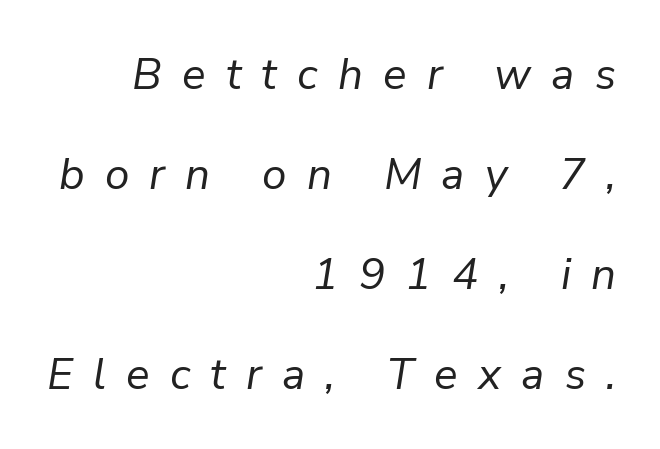
The image shows 44 px regular-weight type, italic (leaning right); set right-aligned, loose line spacing (2.27x), unusually wide letter spacing (+0.46 em), not underlined; low stroke contrast and a medium x-height.
